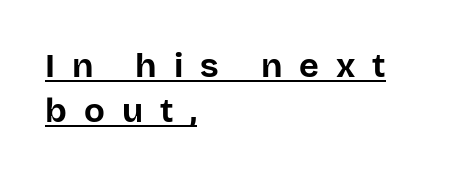
{"serif": "no", "italic": "no", "bold": "yes", "weight": "bold", "width": "normal", "stroke_contrast": "low", "x_height": "large", "monospaced": "no", "underline": "yes", "align": "left", "line_spacing": "normal", "line_spacing_ratio": 1.31, "letter_spacing": "wide", "letter_spacing_em": 0.5, "glyph_px": 34}
